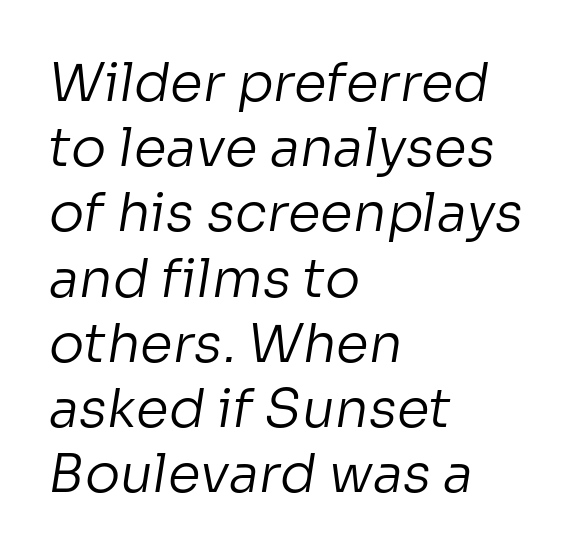
The image shows 53 px regular-weight sans-serif type; set left-aligned, line spacing 1.23x, normal letter spacing, not underlined; low stroke contrast and a medium x-height.
